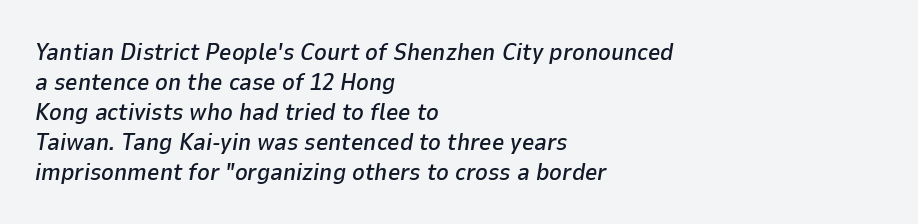
Alignment: flush left. Is there much room between lines? A standard amount, neither cramped nor airy. How are the letters spaced? Ordinarily, with no added tracking. The baseline area is clear. Tall strokes in this sample are angled rather than plumb.
